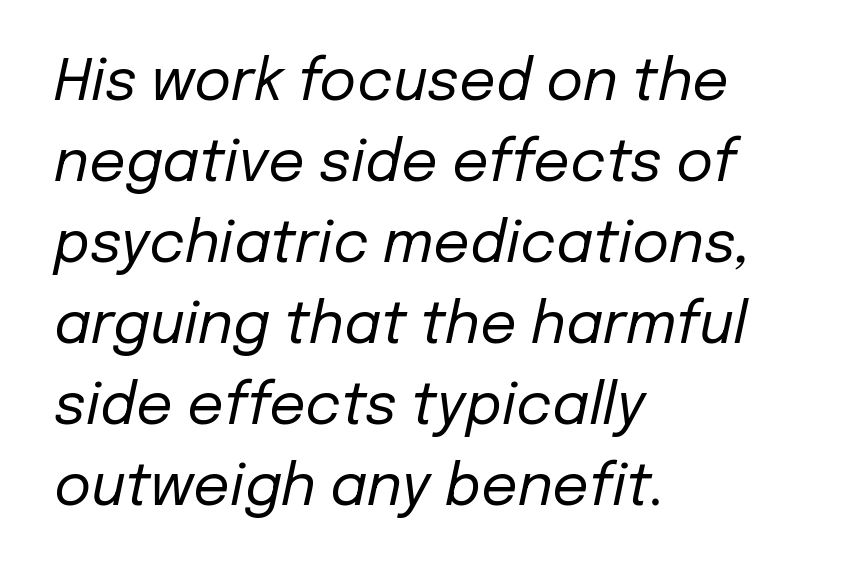
{"italic": "yes", "lean": "right", "slant_degrees": 12, "bold": "no", "weight": "regular", "width": "normal", "stroke_contrast": "low", "x_height": "medium", "monospaced": "no", "underline": "no", "align": "left", "line_spacing": "normal", "line_spacing_ratio": 1.42, "letter_spacing": "normal", "letter_spacing_em": 0.0, "glyph_px": 57}
